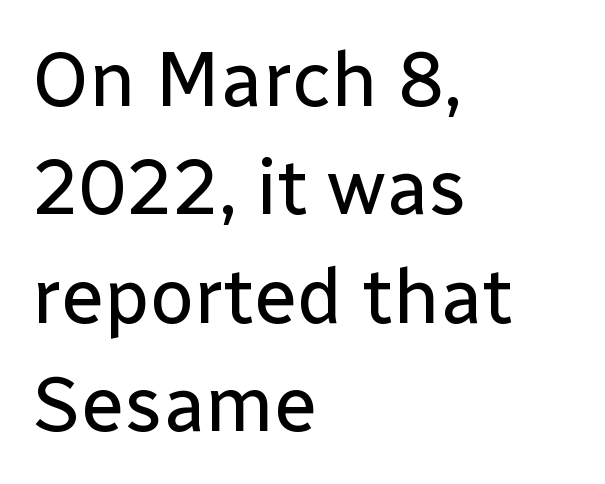
Letter spacing: default. Weight: regular or lighter. The designer went with a sans here, leaving each stem footless. The zone under the glyphs is completely vacant. Horizontally, the lines are justified to the leading edge only.
